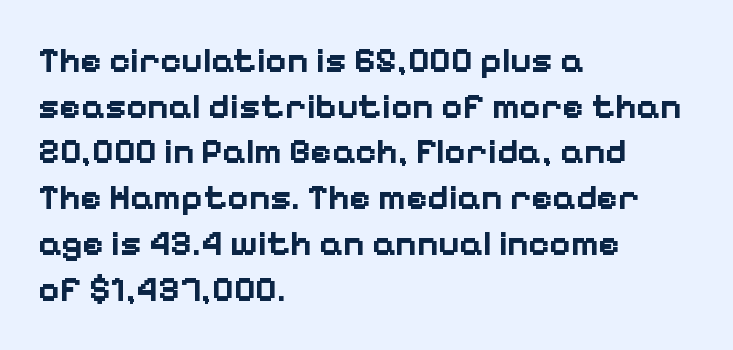
The image shows 36 px bold sans-serif type, upright; set left-aligned, normal line spacing (1.27x), normal letter spacing, not underlined; low stroke contrast and a medium x-height.
